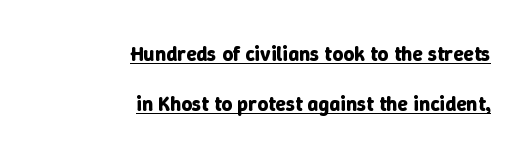
The image shows 21 px bold type, upright; set right-aligned, loose line spacing (2.38x), normal letter spacing, underlined.
